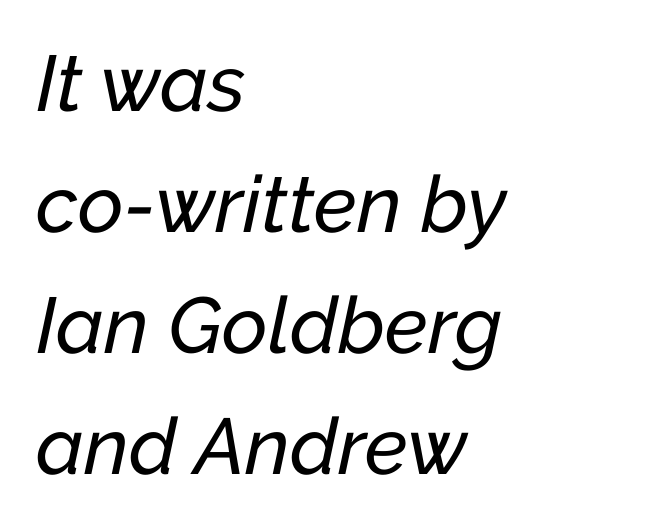
{"italic": "yes", "lean": "right", "slant_degrees": 12, "width": "normal", "stroke_contrast": "low", "x_height": "medium", "monospaced": "no", "underline": "no", "align": "left", "line_spacing": "normal", "line_spacing_ratio": 1.53, "letter_spacing": "normal", "letter_spacing_em": 0.0, "glyph_px": 79}
